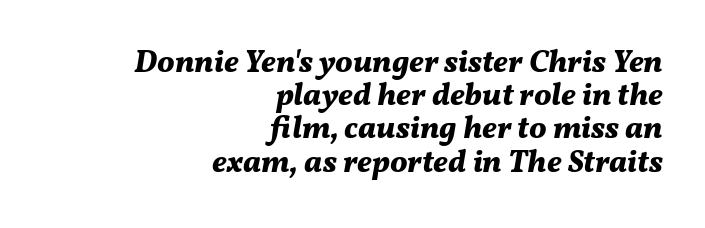
Here the designer chose a conventional face with non-uniform glyph widths. Is the type slanted? Yes — the strokes lean at a clear angle. Baseline-to-baseline distance is barely more than the letter height. Inter-character spacing is left at the font's built-in metrics. All the whitespace from short lines collects on the left.
